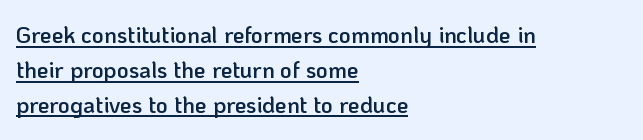
The image shows 23 px text type, upright; set left-aligned, normal line spacing (1.52x), normal letter spacing, underlined.
